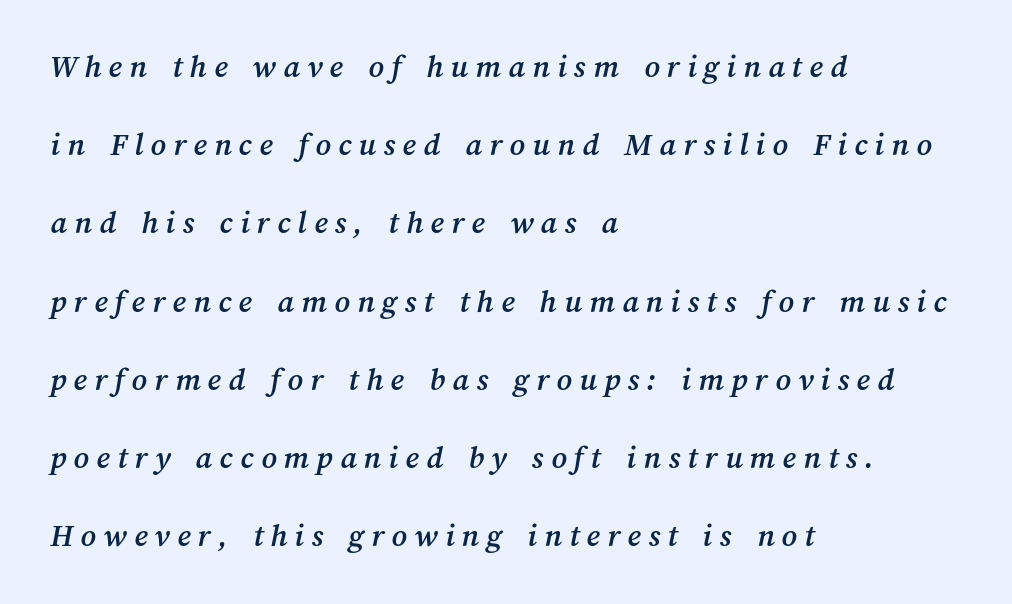
The compositor pushed each line to the left boundary. A clean baseline with only descenders dipping below it. Think of a printed novel: that variable character pitch is what you see here. The type is letterspaced generously, with wide tracking. Widely set lines give the paragraph a tall, airy silhouette.
